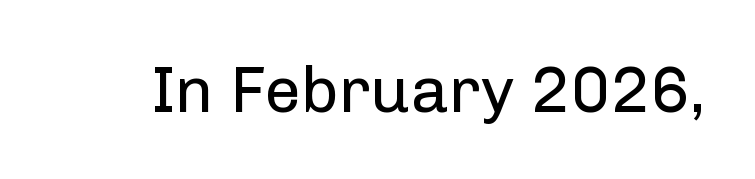
You can tell it's not italic because the verticals are truly vertical. Think of a printed novel: that variable character pitch is what you see here. This rendering employs a face without finishing strokes, i.e., a sans-serif. The area under the type is left untouched. On a weight scale, this lands at 450 or below.
